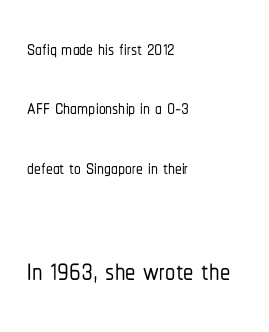
{"serif": "no", "italic": "no", "width": "condensed", "stroke_contrast": "low", "x_height": "medium", "monospaced": "no", "underline": "no", "align": "left", "line_spacing": "loose", "line_spacing_ratio": 2.2, "letter_spacing": "normal", "letter_spacing_em": 0.0, "larger_block": "second", "size_ratio": 1.52, "glyph_px": 41}
